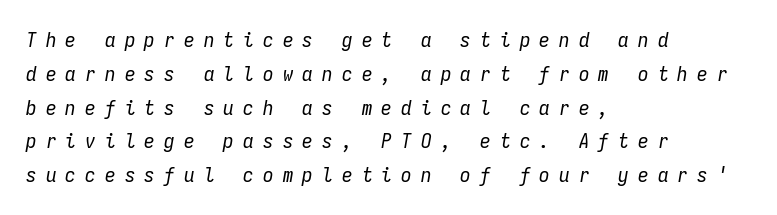
The image shows 21 px text type, italic (leaning right); set left-aligned, normal line spacing (1.61x), unusually wide letter spacing (+0.44 em), not underlined.
